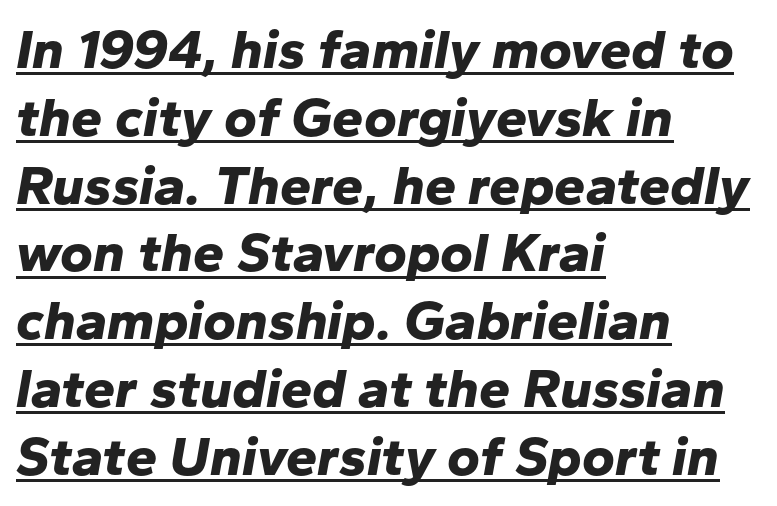
{"italic": "yes", "lean": "right", "slant_degrees": 10, "bold": "yes", "weight": "bold", "width": "normal", "stroke_contrast": "low", "x_height": "medium", "monospaced": "no", "underline": "yes", "align": "left", "line_spacing_ratio": 1.21, "letter_spacing": "normal", "letter_spacing_em": 0.0, "glyph_px": 56}
